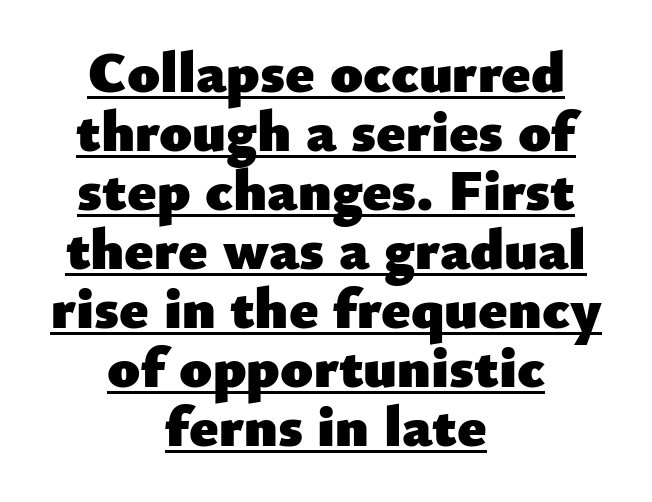
{"serif": "no", "italic": "no", "bold": "yes", "weight": "heavy", "width": "normal", "stroke_contrast": "low", "x_height": "small", "monospaced": "no", "underline": "yes", "align": "center", "line_spacing": "tight", "line_spacing_ratio": 1.0, "letter_spacing": "normal", "letter_spacing_em": 0.0, "glyph_px": 59}
